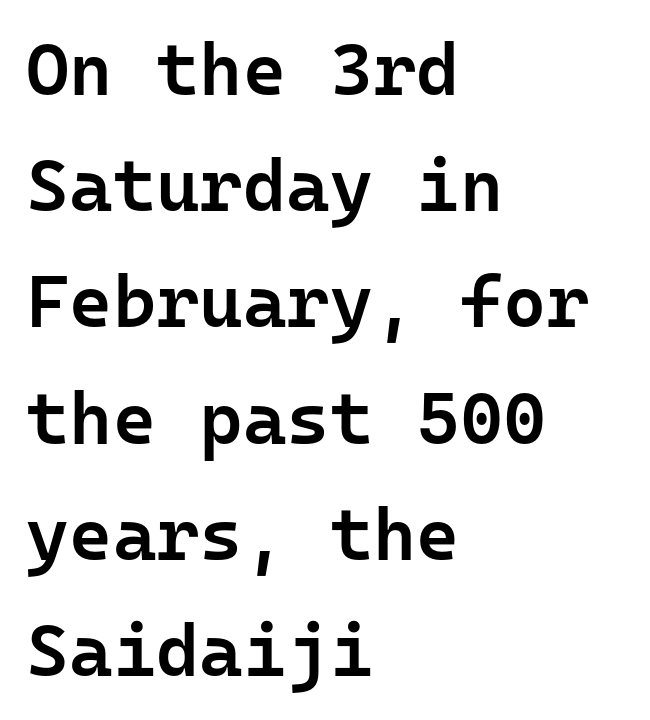
The image shows 74 px semibold sans-serif type, upright, monospaced; set left-aligned, normal line spacing (1.57x), normal letter spacing, not underlined; low stroke contrast and a medium x-height.
